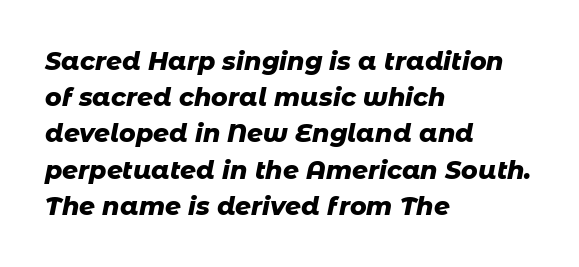
{"italic": "yes", "lean": "right", "slant_degrees": 11, "bold": "yes", "underline": "no", "align": "left", "line_spacing": "normal", "line_spacing_ratio": 1.45, "letter_spacing": "normal", "letter_spacing_em": 0.0, "glyph_px": 25}
